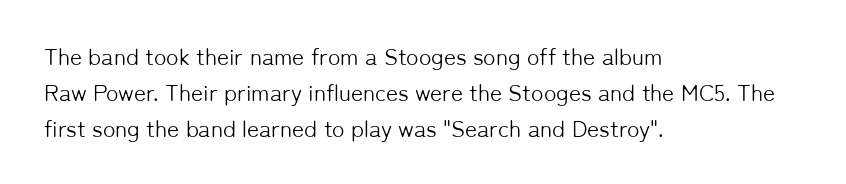
The foot of each line stays bare and open. It's the straight-up-and-down kind of type. The gaps between neighbouring characters are ordinary and unremarkable. A normal amount of white space separates one row of letters from the next. Typeset ragged right — the left edge is the straight one. Is the stroke heavy? The answer is a plain regular-or-lighter.
